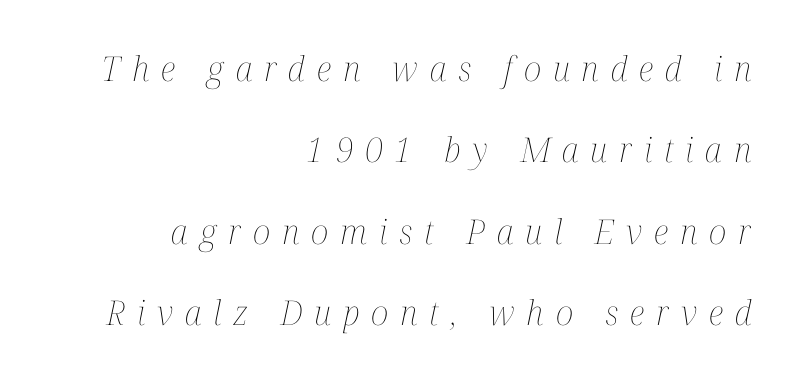
Letters rest on an invisible, unmarked baseline. Tracking here is generous; glyphs stand well apart from one another. In terms of posture, this sample is oblique. Ink coverage per letter is moderate at most. Compared with a flush-left layout, this one pins lines to the opposite, right side.
